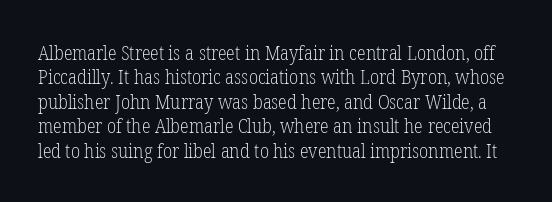
Q: Is the text bold? A: No.
Q: Is the text italic (slanted)? A: No, it is upright.
Q: Is the text underlined? A: No.
Q: Is the spacing between letters normal or unusually wide? A: Normal.
